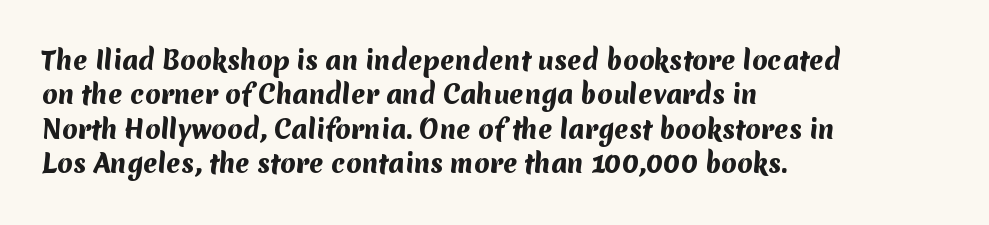
The image shows 25 px bold type; set left-aligned, normal line spacing (1.38x), normal letter spacing, not underlined.
